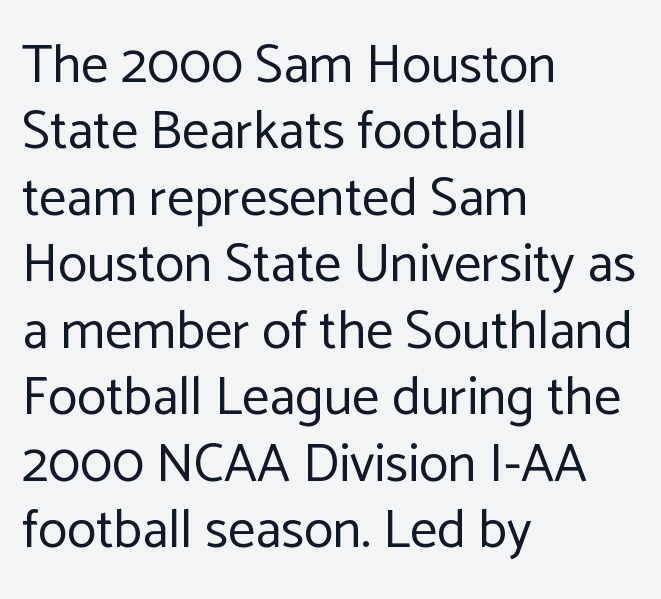
Q: Is the text bold? A: No.
Q: Is the text italic (slanted)? A: No, it is upright.
Q: Is the typeface a serif or a sans-serif typeface? A: Sans-serif.
Q: Is the text underlined? A: No.
Q: How is the paragraph aligned? A: Left-aligned.
Q: Is the spacing between letters normal or unusually wide? A: Normal.
Q: Width (condensed, normal, or wide)? A: Normal.
Q: Stroke contrast? A: Low.
Q: x-height? A: Medium.
Q: Monospaced? A: No.
